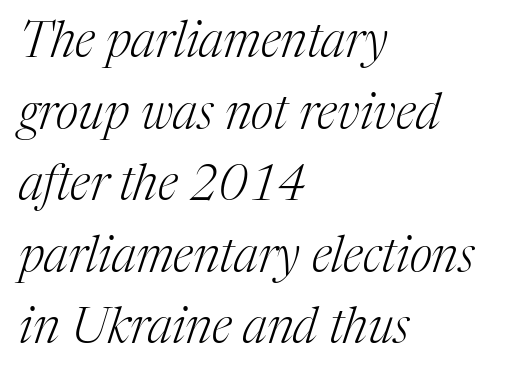
The image shows 49 px light serif type, italic (leaning right); set left-aligned, normal line spacing (1.46x), normal letter spacing, not underlined; medium stroke contrast and a medium x-height.
